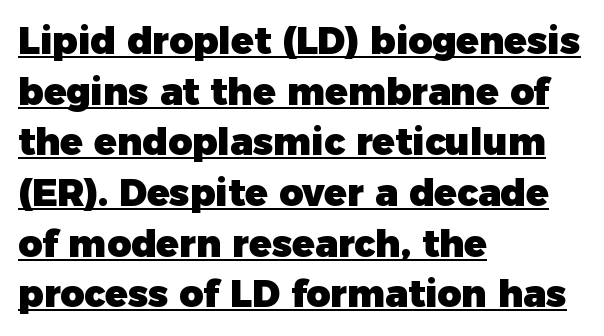
{"serif": "no", "italic": "no", "bold": "yes", "weight": "heavy", "width": "normal", "stroke_contrast": "low", "x_height": "medium", "monospaced": "no", "underline": "yes", "align": "left", "line_spacing": "normal", "line_spacing_ratio": 1.37, "letter_spacing": "normal", "letter_spacing_em": 0.0, "glyph_px": 37}
